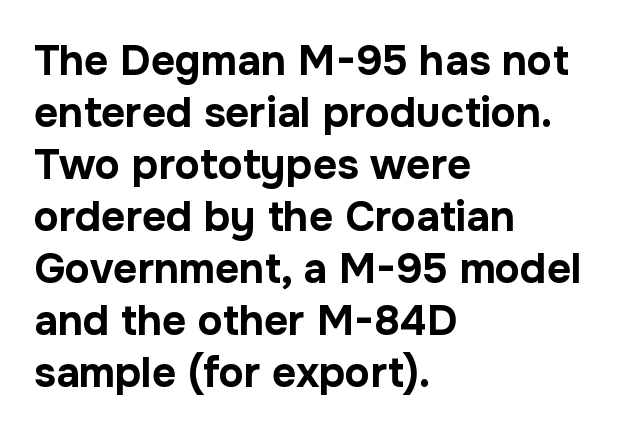
The image shows 42 px bold sans-serif type, upright; set left-aligned, line spacing 1.24x, normal letter spacing, not underlined; low stroke contrast and a medium x-height.
